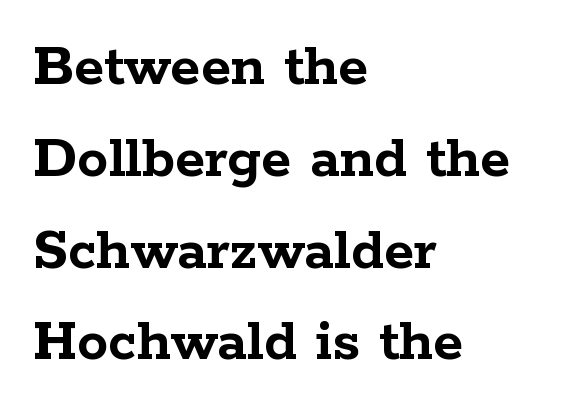
Q: Is the text bold? A: Yes.
Q: Is the text italic (slanted)? A: No, it is upright.
Q: Is the typeface a serif or a sans-serif typeface? A: Serif.
Q: Is the text underlined? A: No.
Q: How is the paragraph aligned? A: Left-aligned.
Q: Is the spacing between letters normal or unusually wide? A: Normal.
Q: Is the spacing between lines tight, normal or loose? A: Normal.
Q: Width (condensed, normal, or wide)? A: Wide.
Q: Stroke contrast? A: Low.
Q: x-height? A: Medium.
Q: Monospaced? A: No.
